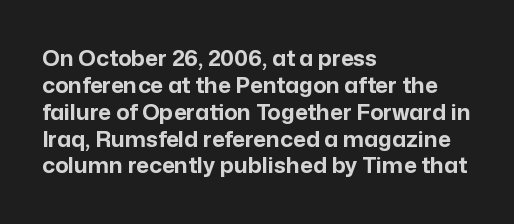
{"italic": "no", "bold": "yes", "underline": "no", "align": "left", "line_spacing_ratio": 1.22, "letter_spacing": "normal", "letter_spacing_em": 0.0, "glyph_px": 22}
